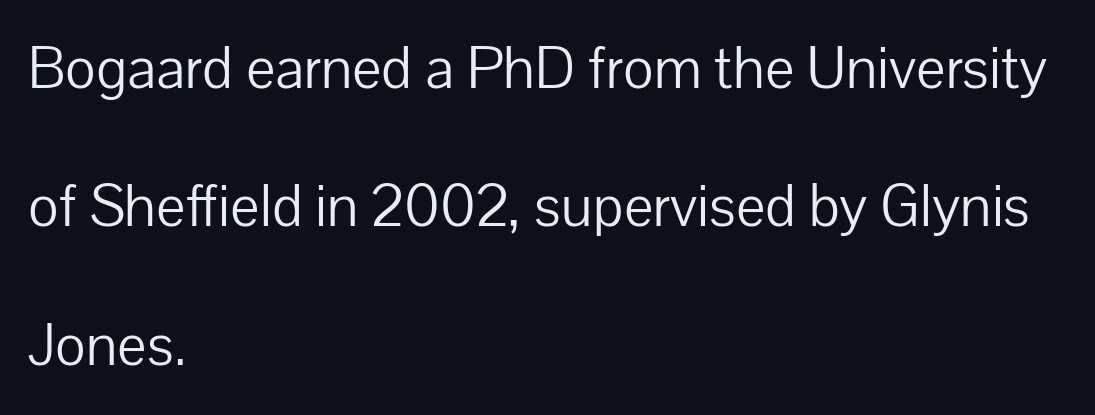
The letters advance in unequal steps, a hallmark of proportional type. Tracking value appears to be zero — textbook default spacing. This block would shrink considerably if given ordinary leading; it's expanded now. Clear beneath every line of the passage. Examine the stroke ends and you'll find no serifs. Posture: upright roman.
